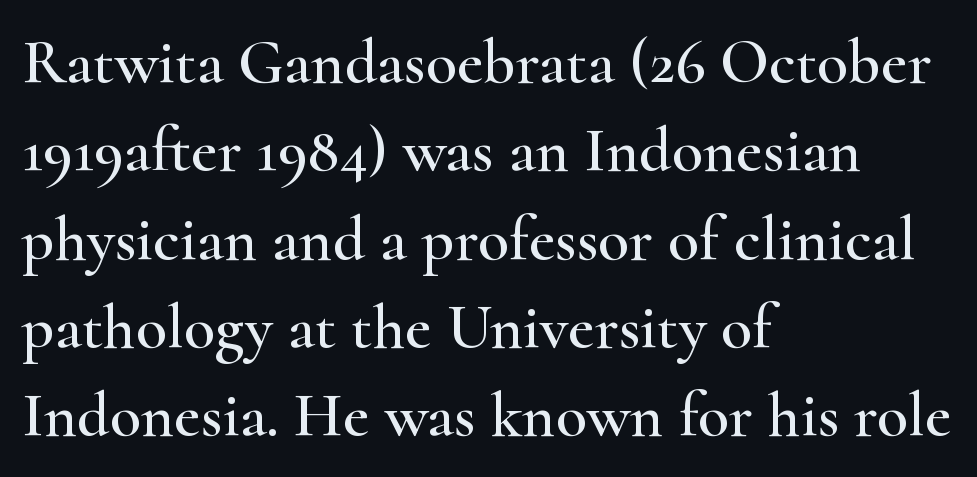
Characters follow at the spacing the type designer built in. Is this a fixed-width face? No — the glyphs have proportional, varying widths. Every row of glyphs begins at an identical x-position on the left. The typography opts for an upright posture over an oblique one. Vertically, the passage feels balanced, rows spaced as you'd expect.
